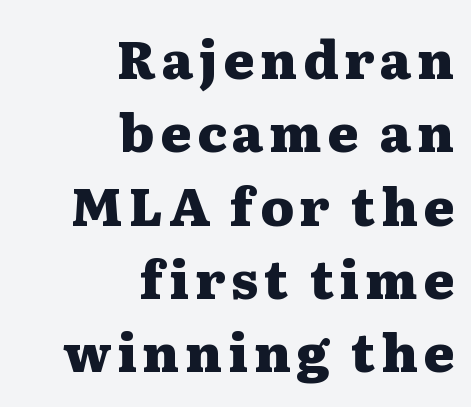
Small tapered or slab feet sit at the stroke ends, so this counts as serif. The face used here is proportionally spaced, like ordinary book or web type. Line spacing here is normal. What weight is shown? A full bold with thick strokes. The string is rendered with underlining switched off.
